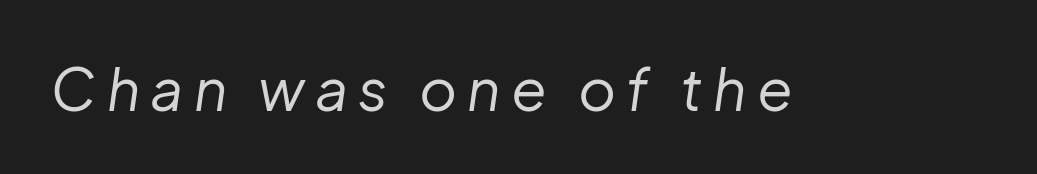
The image shows 58 px regular-weight type, italic (leaning right); set not underlined; low stroke contrast and a medium x-height.
